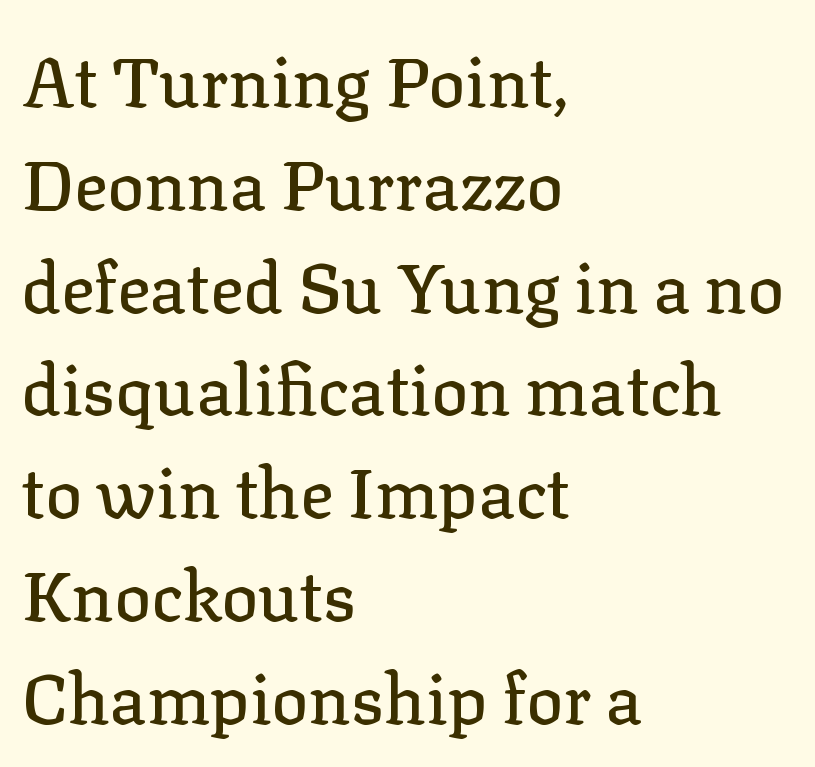
{"serif": "yes", "italic": "no", "width": "normal", "stroke_contrast": "low", "x_height": "medium", "monospaced": "no", "underline": "no", "align": "left", "line_spacing": "normal", "line_spacing_ratio": 1.49, "letter_spacing": "normal", "letter_spacing_em": 0.0, "glyph_px": 69}
